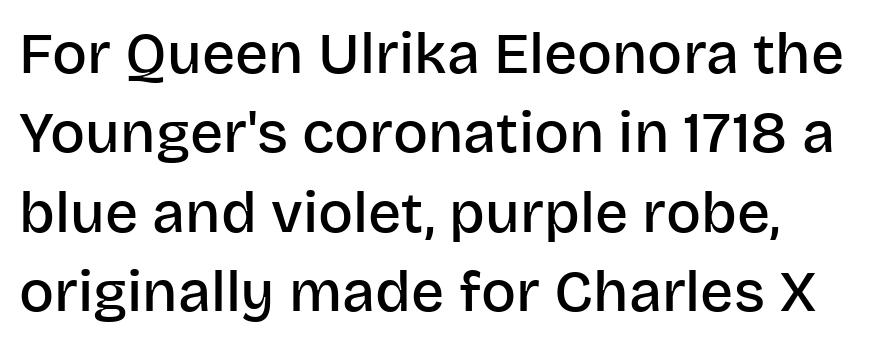
Q: Is the text bold? A: Semi-bold.
Q: Is the text italic (slanted)? A: No, it is upright.
Q: Is the typeface a serif or a sans-serif typeface? A: Sans-serif.
Q: Is the text underlined? A: No.
Q: How is the paragraph aligned? A: Left-aligned.
Q: Is the spacing between letters normal or unusually wide? A: Normal.
Q: Is the spacing between lines tight, normal or loose? A: Normal.
Q: Width (condensed, normal, or wide)? A: Normal.
Q: Stroke contrast? A: Low.
Q: x-height? A: Large.
Q: Monospaced? A: No.
